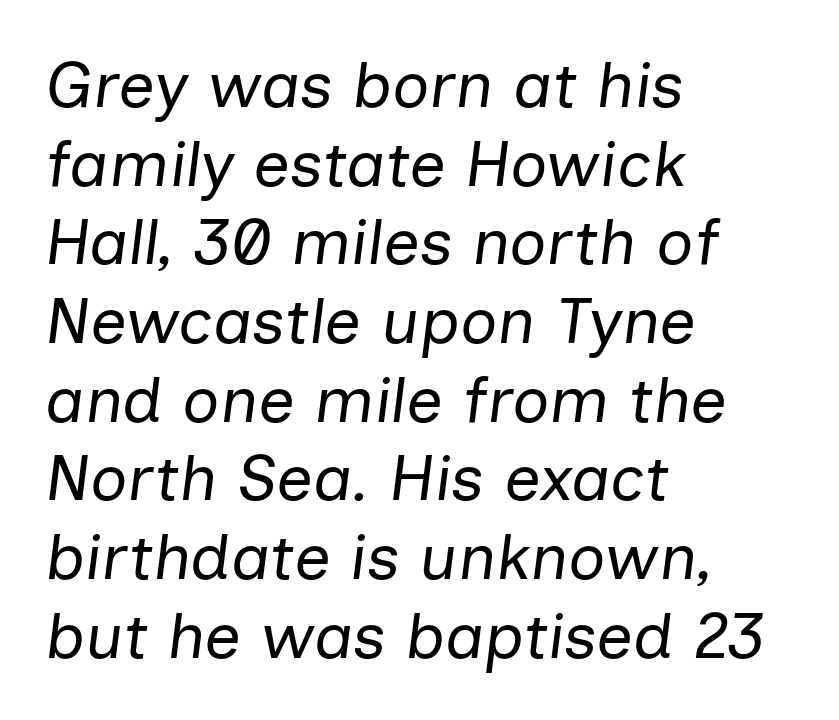
{"italic": "yes", "lean": "right", "slant_degrees": 7, "bold": "no", "weight": "regular", "width": "normal", "stroke_contrast": "low", "x_height": "medium", "monospaced": "no", "underline": "no", "align": "left", "line_spacing_ratio": 1.21, "letter_spacing": "normal", "letter_spacing_em": 0.0, "glyph_px": 65}
